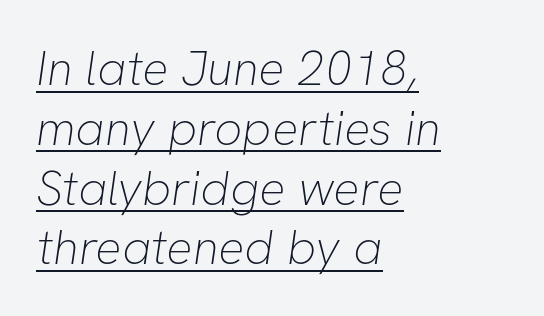
This is sans-serif lettering, the kind often seen on screens and signage. What decoration does the sample have? An underline. You could not count columns in this text — the font is proportionally spaced. This sample is left-justified, so line endings fall wherever the words run out. The characters are drawn with everyday or finer stroke widths.
